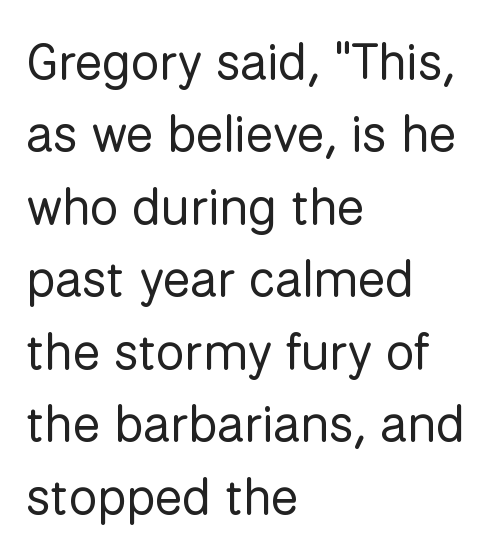
Q: Is the text bold? A: No.
Q: Is the text italic (slanted)? A: No, it is upright.
Q: Is the typeface a serif or a sans-serif typeface? A: Sans-serif.
Q: Is the text underlined? A: No.
Q: How is the paragraph aligned? A: Left-aligned.
Q: Is the spacing between letters normal or unusually wide? A: Normal.
Q: Is the spacing between lines tight, normal or loose? A: Normal.
Q: Width (condensed, normal, or wide)? A: Normal.
Q: Stroke contrast? A: Low.
Q: x-height? A: Medium.
Q: Monospaced? A: No.
